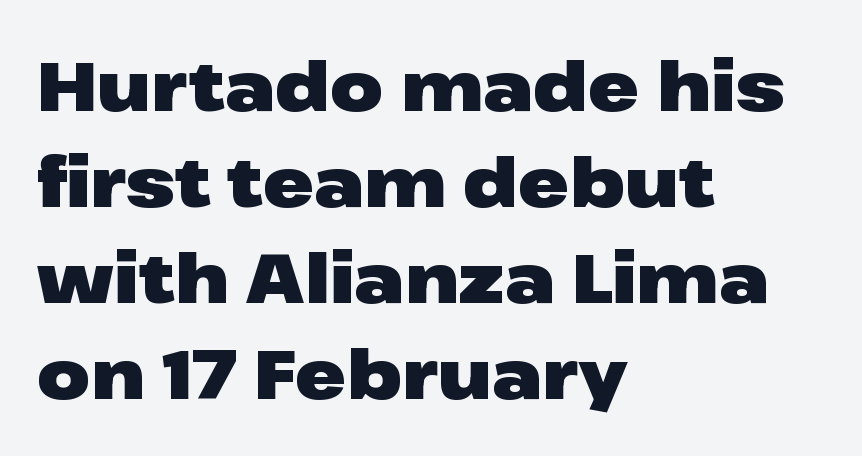
{"serif": "no", "italic": "no", "bold": "yes", "weight": "heavy", "width": "wide", "stroke_contrast": "low", "x_height": "medium", "monospaced": "no", "underline": "no", "align": "left", "line_spacing": "normal", "line_spacing_ratio": 1.39, "letter_spacing": "normal", "letter_spacing_em": 0.0, "glyph_px": 69}
